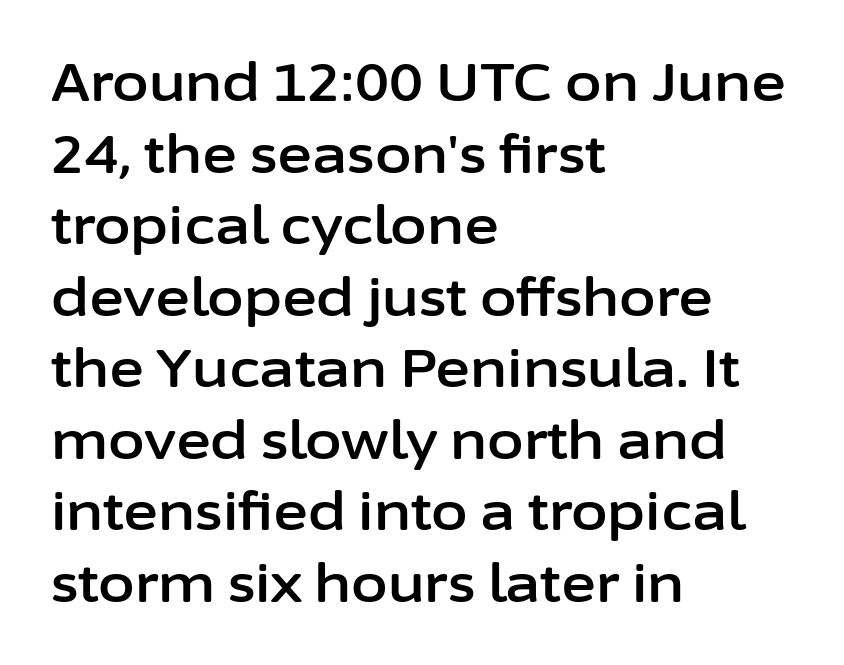
Character widths vary here, with narrow letters taking less room than wide ones. Font category for this specimen: sans-serif. It's the straight-up-and-down kind of type. These lines keep a tight, regular rhythm from letter to letter.
